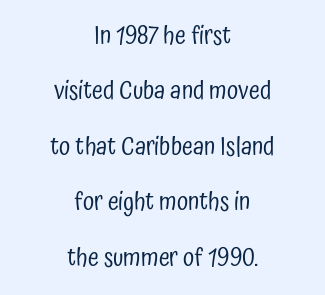
The letterforms sit shoulder to shoulder at normal distance. This rendering uses center alignment, leaving both contours irregular but symmetric. Unmarked baselines from the first word to the last. If you drew a line through each stem, it would be perfectly vertical. No heavy texture on the line: the type isn't bold.
